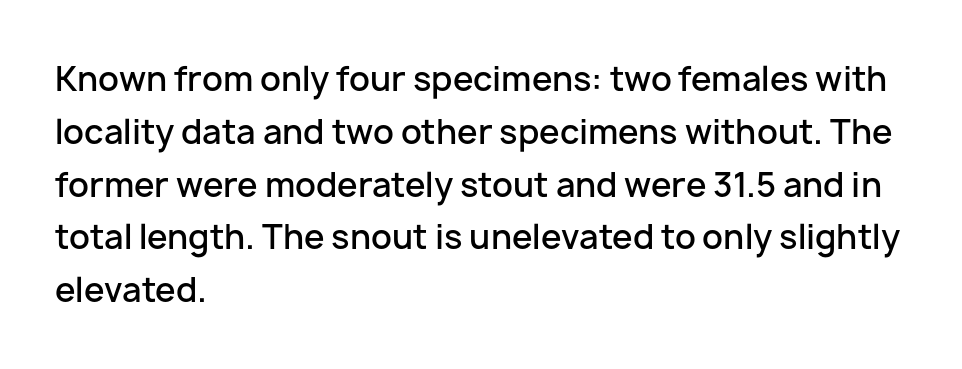
The image shows 33 px semibold sans-serif type, upright; set left-aligned, normal line spacing (1.6x), normal letter spacing, not underlined; low stroke contrast and a medium x-height.
